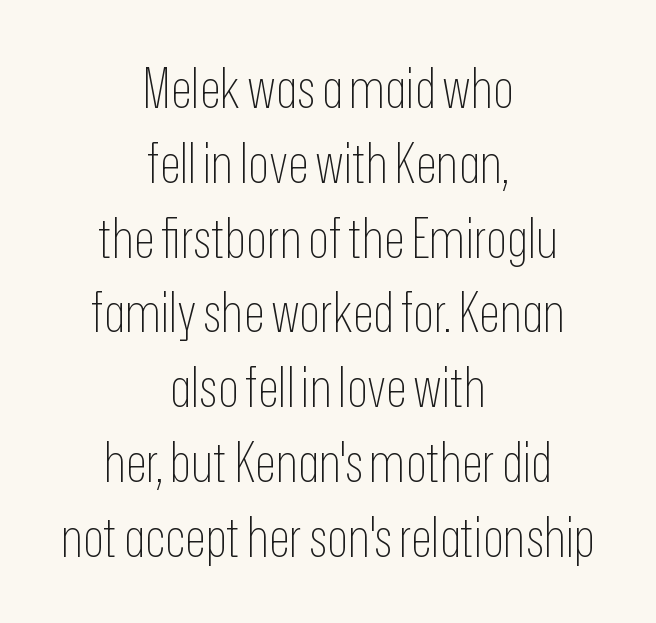
Q: Is the text bold? A: No.
Q: Is the text italic (slanted)? A: No, it is upright.
Q: Is the typeface a serif or a sans-serif typeface? A: Sans-serif.
Q: Is the text underlined? A: No.
Q: How is the paragraph aligned? A: Centered.
Q: Is the spacing between letters normal or unusually wide? A: Normal.
Q: Is the spacing between lines tight, normal or loose? A: Normal.
Q: Width (condensed, normal, or wide)? A: Condensed.
Q: Stroke contrast? A: Low.
Q: x-height? A: Medium.
Q: Monospaced? A: No.
